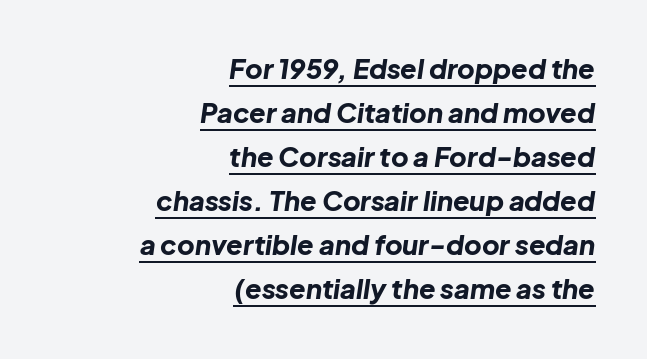
{"italic": "yes", "lean": "right", "slant_degrees": 8, "bold": "yes", "underline": "yes", "align": "right", "line_spacing": "normal", "line_spacing_ratio": 1.63, "letter_spacing": "normal", "letter_spacing_em": 0.0, "glyph_px": 27}
